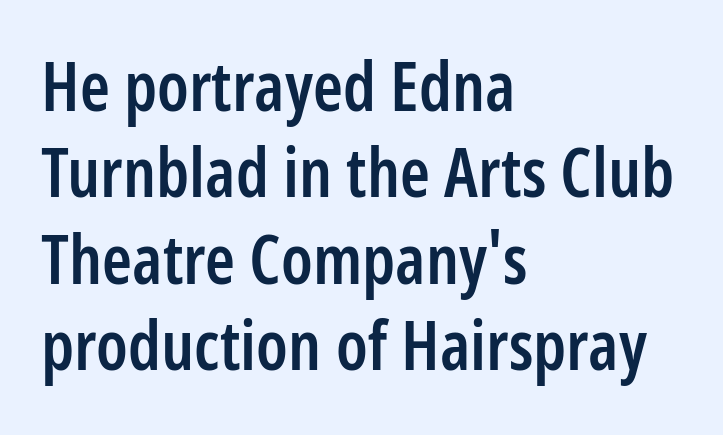
Q: Is the text bold? A: Semi-bold.
Q: Is the text italic (slanted)? A: No, it is upright.
Q: Is the typeface a serif or a sans-serif typeface? A: Sans-serif.
Q: Is the text underlined? A: No.
Q: How is the paragraph aligned? A: Left-aligned.
Q: Is the spacing between letters normal or unusually wide? A: Normal.
Q: Is the spacing between lines tight, normal or loose? A: Normal.
Q: Width (condensed, normal, or wide)? A: Condensed.
Q: Stroke contrast? A: Low.
Q: x-height? A: Medium.
Q: Monospaced? A: No.
